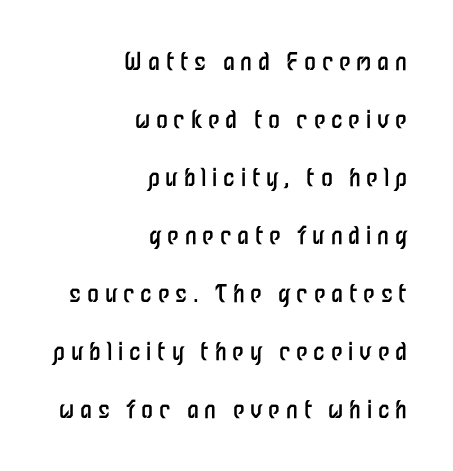
You could only call the tracking loose — the letters float apart. Summary of weight: not heavy and not bold. The lettering holds an erect, upright posture throughout. Line ends are locked; line starts wander. Leading is clearly above the norm, producing a sparse column.
